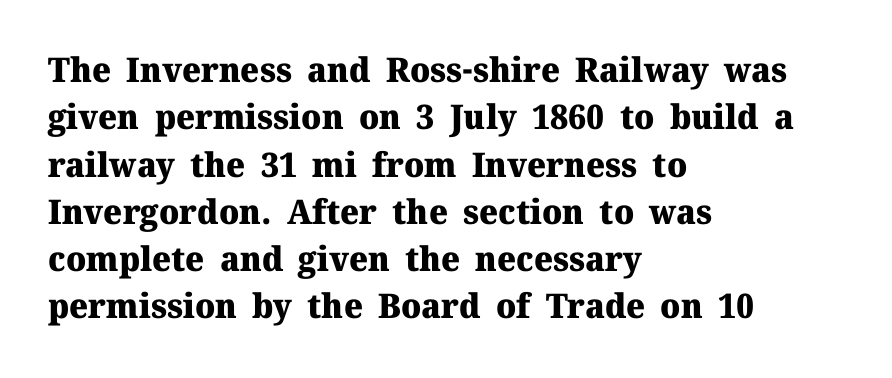
Weight check: bold — yes, fully. Short note: letters normally spaced. The vertical gap from one line to the next is medium. Check where the strokes stop: tiny serifs finish them off. Spacing verdict: proportional, widths tailored to each character. This rendering features lettering with no underline.
